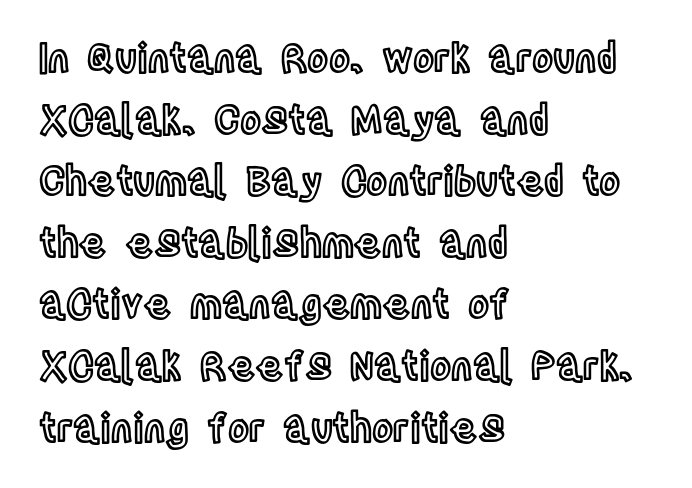
Q: Is the text italic (slanted)? A: No, it is upright.
Q: Is the text underlined? A: No.
Q: How is the paragraph aligned? A: Left-aligned.
Q: Is the spacing between letters normal or unusually wide? A: Normal.
Q: Is the spacing between lines tight, normal or loose? A: Normal.
Q: Width (condensed, normal, or wide)? A: Condensed.
Q: x-height? A: Large.
Q: Monospaced? A: No.
